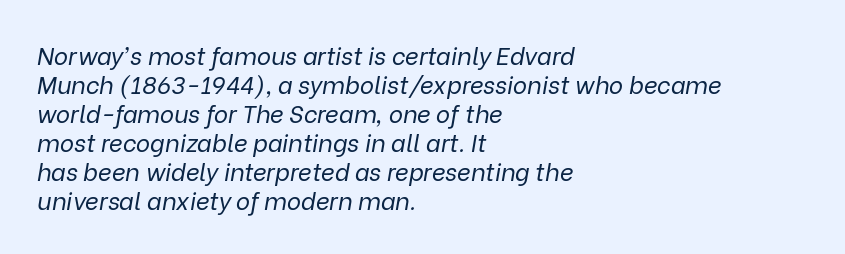
Q: Is the text bold? A: No.
Q: Is the text italic (slanted)? A: Yes, it leans right by about 9 degrees.
Q: Is the text underlined? A: No.
Q: How is the paragraph aligned? A: Left-aligned.
Q: Is the spacing between letters normal or unusually wide? A: Normal.
